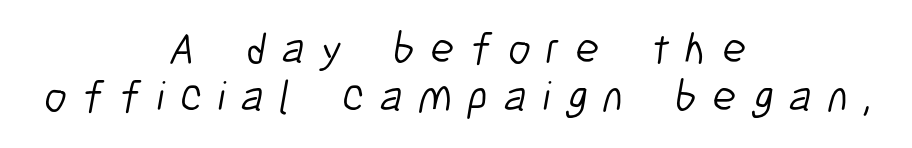
The image shows 44 px light, condensed sans-serif type; set centered, tight line spacing (1.1x), unusually wide letter spacing (+0.36 em), not underlined; low stroke contrast and a medium x-height.
